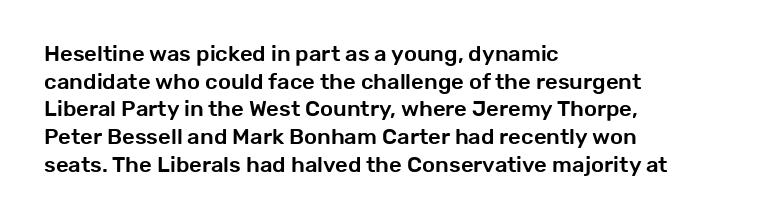
{"italic": "no", "underline": "no", "align": "left", "line_spacing": "normal", "line_spacing_ratio": 1.26, "letter_spacing": "normal", "letter_spacing_em": 0.0, "glyph_px": 22}
